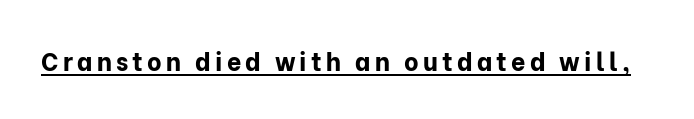
The image shows 25 px bold type, upright; set underlined.
